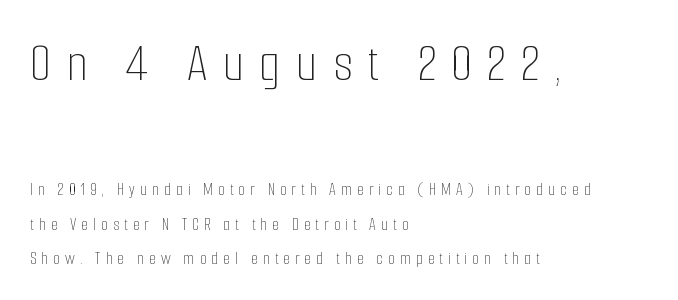
The image shows 55 px thin, condensed type, upright; set left-aligned, loose line spacing (1.9x), unusually wide letter spacing (+0.27 em), not underlined; the first (top) block is 3.06x larger; low stroke contrast and a medium x-height.
